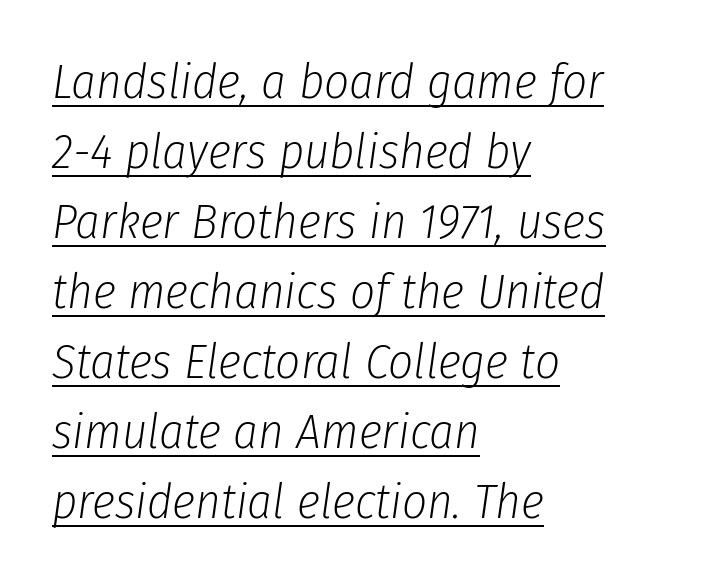
{"italic": "yes", "lean": "right", "slant_degrees": 8, "bold": "no", "weight": "light", "width": "condensed", "stroke_contrast": "low", "x_height": "medium", "monospaced": "no", "underline": "yes", "align": "left", "line_spacing": "normal", "line_spacing_ratio": 1.43, "letter_spacing": "normal", "letter_spacing_em": 0.0, "glyph_px": 49}
